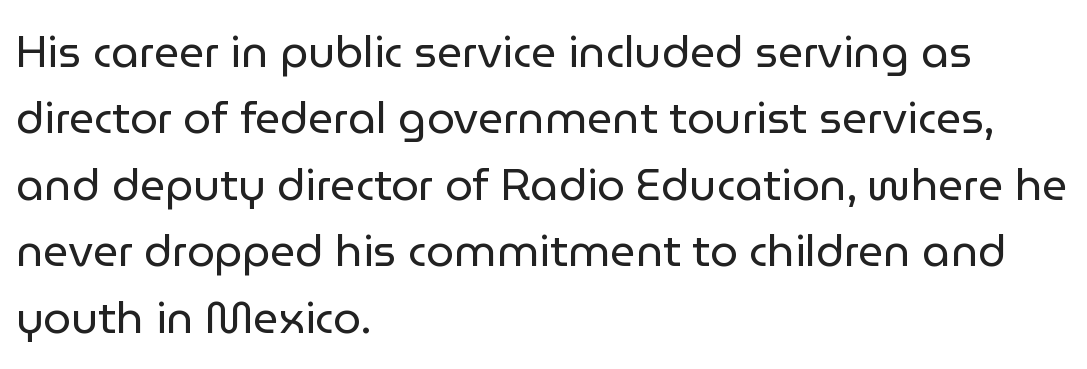
Q: Is the text bold? A: No.
Q: Is the text italic (slanted)? A: No, it is upright.
Q: Is the typeface a serif or a sans-serif typeface? A: Sans-serif.
Q: Is the text underlined? A: No.
Q: How is the paragraph aligned? A: Left-aligned.
Q: Is the spacing between letters normal or unusually wide? A: Normal.
Q: Is the spacing between lines tight, normal or loose? A: Normal.
Q: Width (condensed, normal, or wide)? A: Normal.
Q: Stroke contrast? A: Low.
Q: x-height? A: Medium.
Q: Monospaced? A: No.
